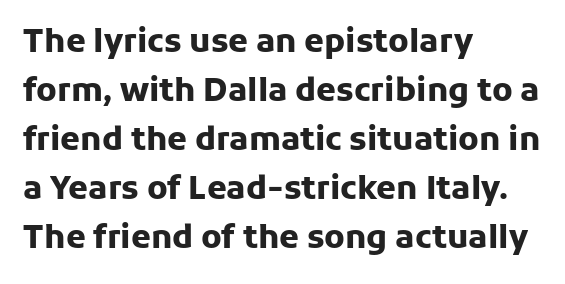
{"serif": "no", "italic": "no", "bold": "yes", "weight": "heavy", "width": "normal", "stroke_contrast": "low", "x_height": "medium", "monospaced": "no", "underline": "no", "align": "left", "line_spacing": "normal", "line_spacing_ratio": 1.53, "letter_spacing": "normal", "letter_spacing_em": 0.0, "glyph_px": 32}
